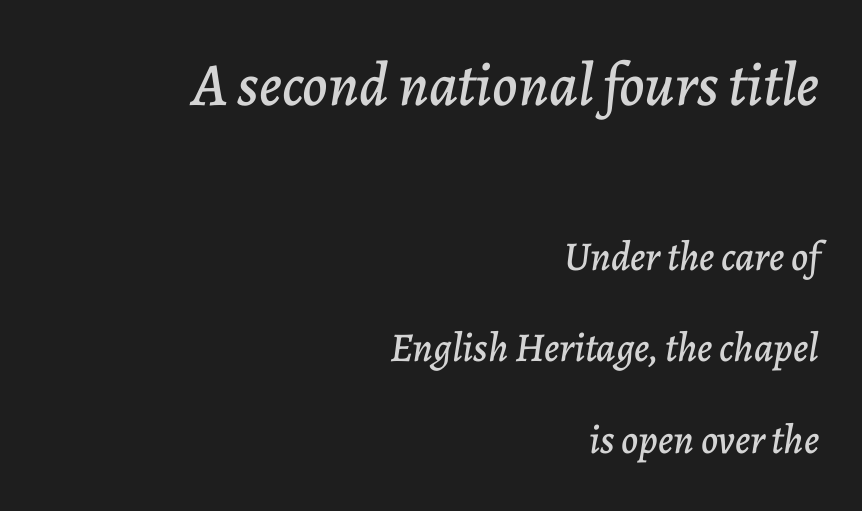
The more generous point size was reserved for the upper chunk. No extra tracking has been applied to these lines. This sample is right-justified, so line beginnings fall wherever the words allow. The space between consecutive lines is lavish. Varying glyph widths throughout — classic text-font behaviour.
